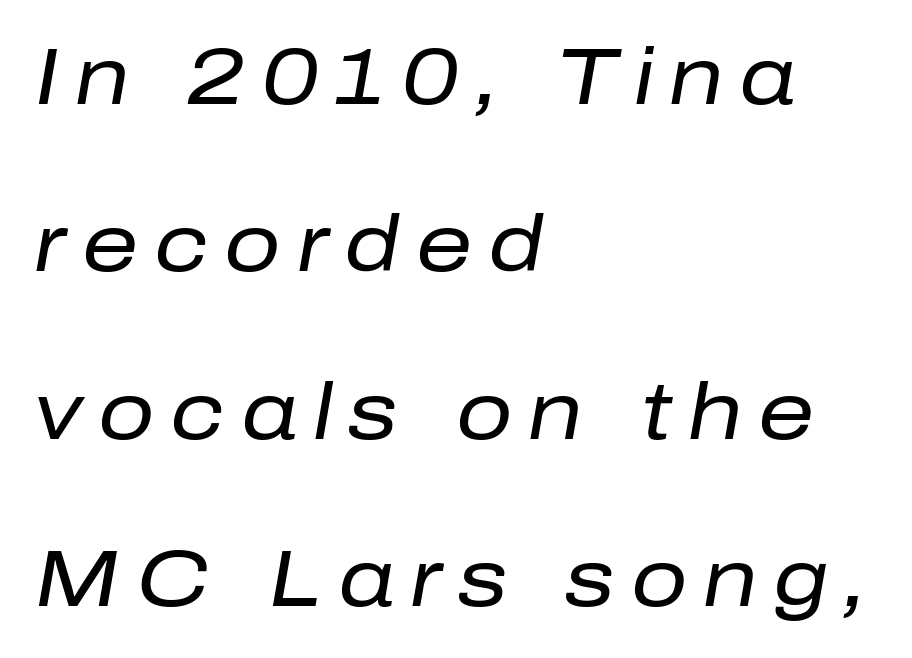
Q: Is the text bold? A: No.
Q: Is the text italic (slanted)? A: Yes, it leans right by about 10 degrees.
Q: Is the text underlined? A: No.
Q: How is the paragraph aligned? A: Left-aligned.
Q: Is the spacing between letters normal or unusually wide? A: Unusually wide.
Q: Is the spacing between lines tight, normal or loose? A: Loose.
Q: Width (condensed, normal, or wide)? A: Normal.
Q: Stroke contrast? A: Low.
Q: x-height? A: Medium.
Q: Monospaced? A: No.
